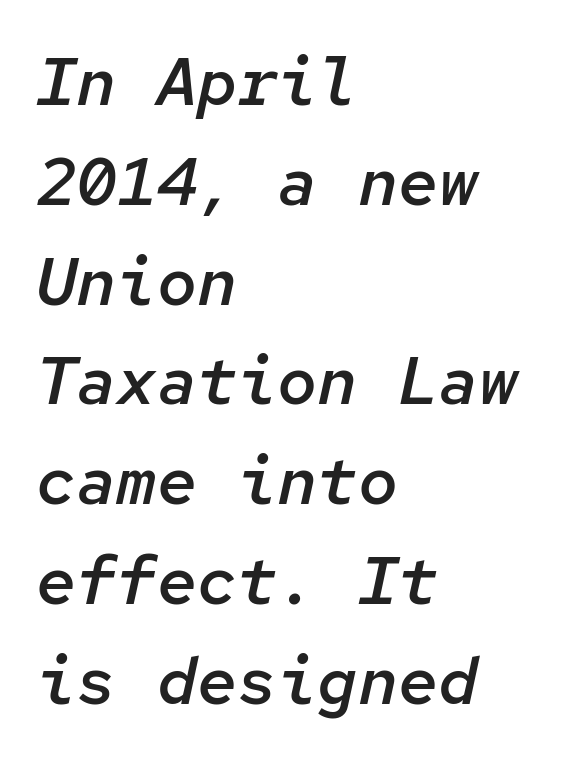
Q: Is the text bold? A: Semi-bold.
Q: Is the text italic (slanted)? A: Yes, it leans right by about 12 degrees.
Q: Is the text underlined? A: No.
Q: How is the paragraph aligned? A: Left-aligned.
Q: Is the spacing between letters normal or unusually wide? A: Normal.
Q: Is the spacing between lines tight, normal or loose? A: Normal.
Q: Width (condensed, normal, or wide)? A: Normal.
Q: Stroke contrast? A: Low.
Q: x-height? A: Medium.
Q: Monospaced? A: Yes.
